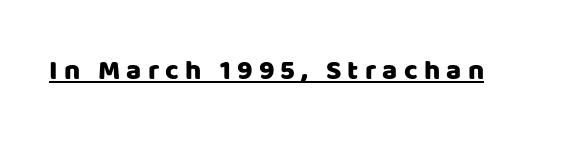
These lines were composed using upright roman letters. Is there an underline? Yes — a line sits under the letters. Caption: expanded tracking, letters set apart. These lines are rendered in a variable-pitch font. The face used here is a sans, in the tradition of grotesques and geometrics.
